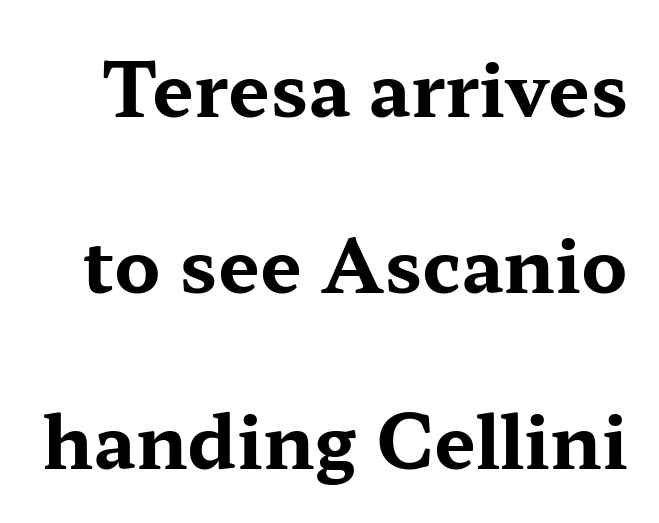
The image shows 74 px bold, wide serif type, upright; set loose line spacing (2.38x), normal letter spacing, not underlined; medium stroke contrast and a medium x-height.
